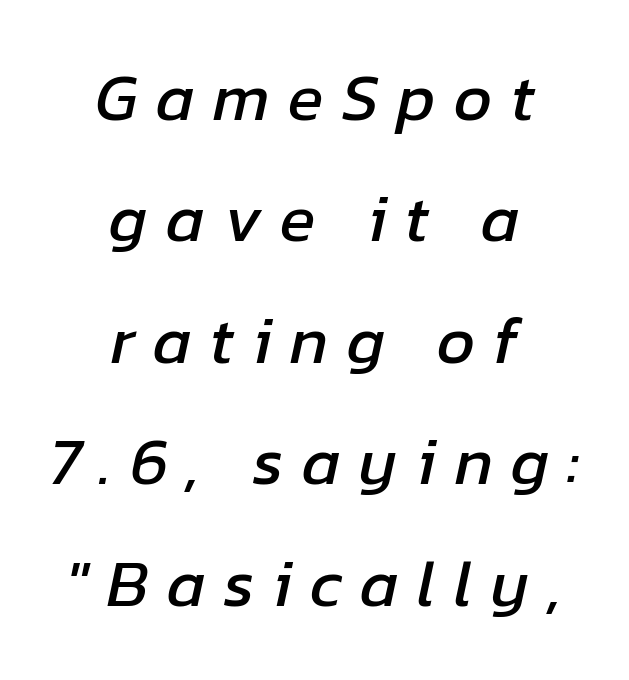
Proportional: the letters do not fall into vertical columns. In terms of posture, this sample is oblique. Short and long lines alike share a common midpoint. Display-style spreading of the glyphs; the letterfit is very open. Descender tails drop into unmarked territory.
